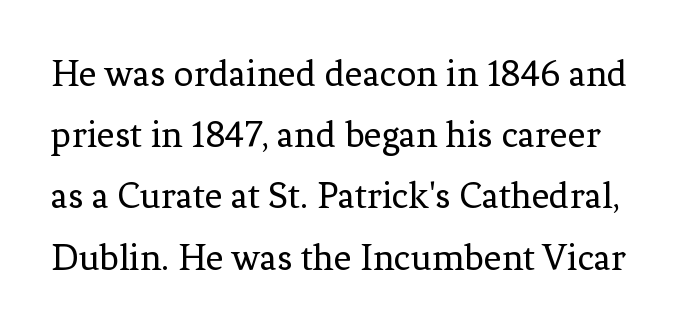
{"serif": "yes", "italic": "no", "bold": "no", "weight": "regular", "width": "normal", "stroke_contrast": "low", "x_height": "medium", "monospaced": "no", "underline": "no", "line_spacing": "normal", "line_spacing_ratio": 1.57, "letter_spacing": "normal", "letter_spacing_em": 0.0, "glyph_px": 39}
